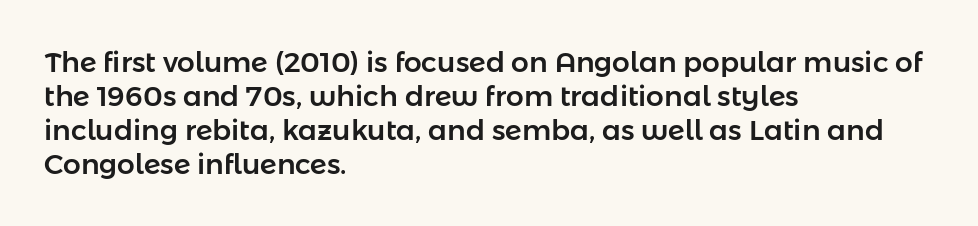
Q: Is the text italic (slanted)? A: No, it is upright.
Q: Is the typeface a serif or a sans-serif typeface? A: Sans-serif.
Q: Is the text underlined? A: No.
Q: How is the paragraph aligned? A: Left-aligned.
Q: Is the spacing between letters normal or unusually wide? A: Normal.
Q: Width (condensed, normal, or wide)? A: Normal.
Q: Stroke contrast? A: Low.
Q: x-height? A: Medium.
Q: Monospaced? A: No.
